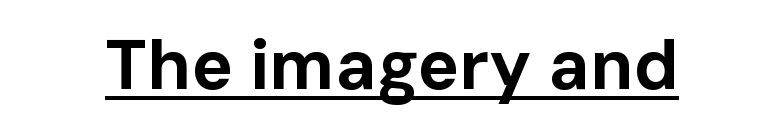
The rendering keeps characters at their native spacing. The rendered words wear a rule along their underside. Look at the bottom of the vertical strokes: they stop flat, with no serifs. Strong, thick strokes mark this as bold type. Do the characters align in a grid? No, the font is proportional.
